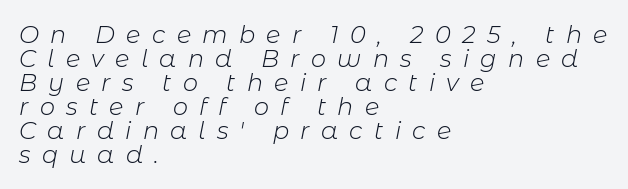
Q: Is the text bold? A: No.
Q: Is the text italic (slanted)? A: Yes, it leans right by about 11 degrees.
Q: Is the text underlined? A: No.
Q: How is the paragraph aligned? A: Left-aligned.
Q: Is the spacing between letters normal or unusually wide? A: Unusually wide.
Q: Is the spacing between lines tight, normal or loose? A: Tight.
